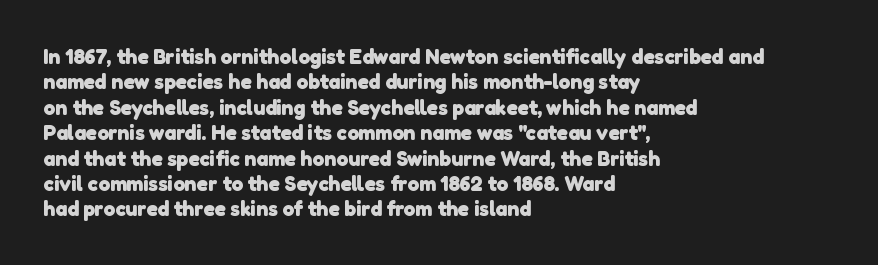
The image shows 21 px bold type; set left-aligned, line spacing 1.21x, normal letter spacing, not underlined.
